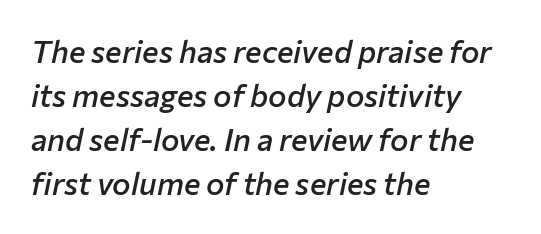
The letters are slanted; this is an italic face. Evenly set lines give the paragraph a standard silhouette. Anything drawn beneath the words? Only blank space. The face used here is proportionally spaced, like ordinary book or web type.
